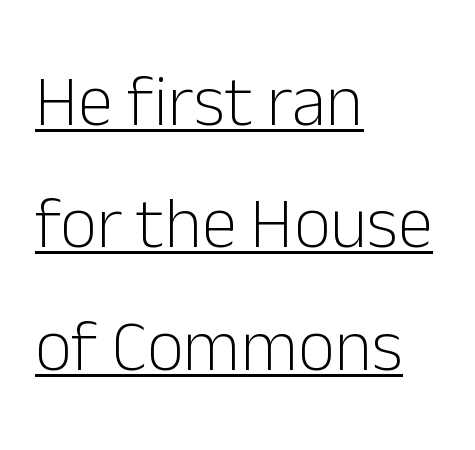
Regarding leading, the lines here are spaced in the standard way. Underlining? Definitely there. Do the letters lean? They stand straight. One-word summary of the alignment: left. Note the varied advance widths — an 'i' is clearly narrower than an 'm'.
